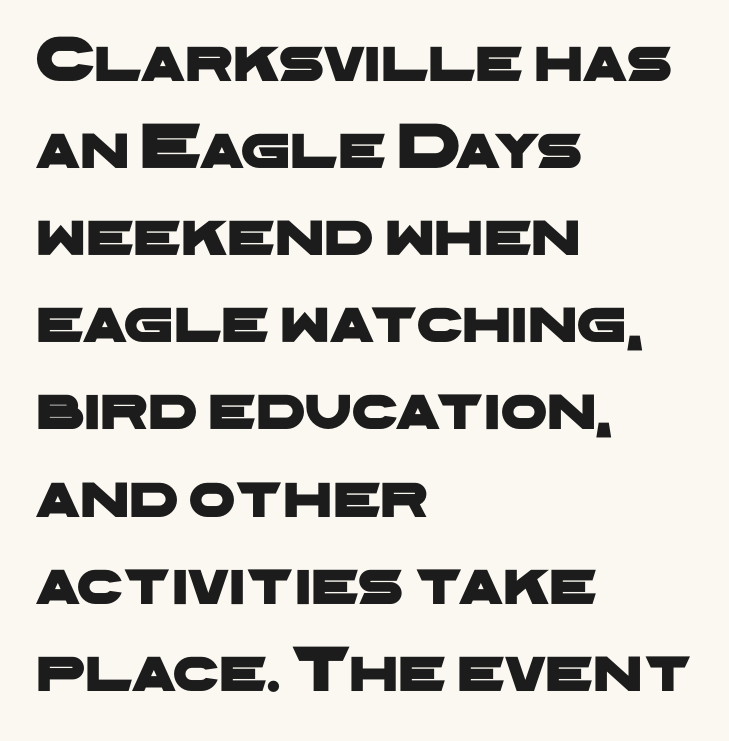
{"serif": "no", "width": "wide", "stroke_contrast": "low", "x_height": "medium", "monospaced": "no", "underline": "no", "align": "left", "line_spacing": "normal", "line_spacing_ratio": 1.32, "letter_spacing": "normal", "letter_spacing_em": 0.0, "glyph_px": 66}
